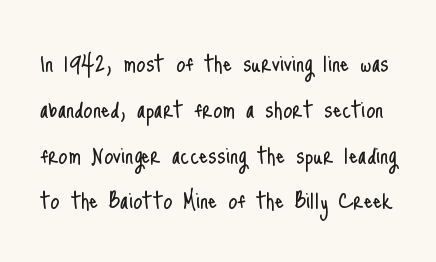
What's the leading like? Ordinary, nothing unusual. Proportional: the letters do not fall into vertical columns. Examine the stroke ends and you'll find no serifs. Underline: absent. Italic: no, the glyphs are upright roman.
